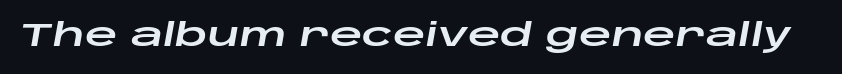
The image shows 32 px wide type, italic (leaning right); set normal letter spacing, not underlined; low stroke contrast and a large x-height.
